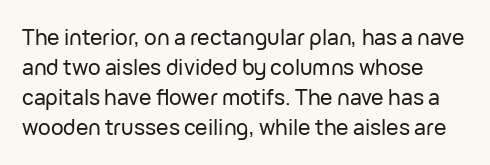
Q: Is the text italic (slanted)? A: No, it is upright.
Q: Is the text underlined? A: No.
Q: Is the spacing between letters normal or unusually wide? A: Normal.
Q: Is the spacing between lines tight, normal or loose? A: Normal.
